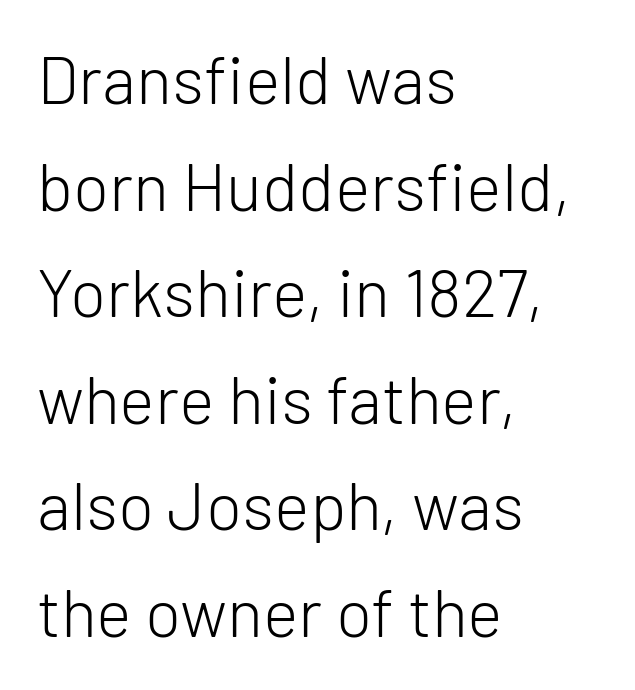
The image shows 67 px light sans-serif type, upright; set left-aligned, normal line spacing (1.59x), normal letter spacing, not underlined; low stroke contrast and a medium x-height.
